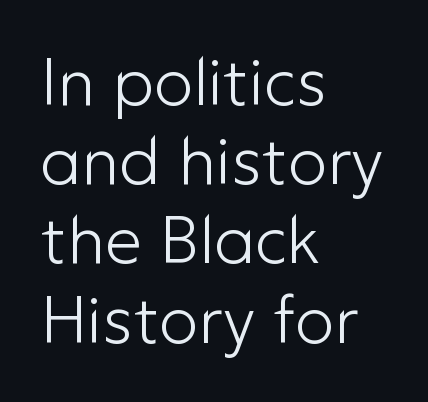
Looks like regular typesetting: each glyph gets only the width it needs. Regarding serifs, this sample does without them. Observe the ordinary spacing: letters are neighbours, not strangers. Unlike italic type, these characters show no tilt at all. The cut favours lightness, reaching ordinary text weight at its darkest. Descenders hang freely into open space.
